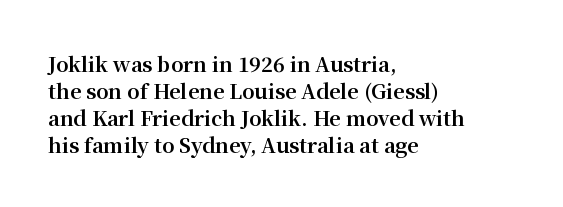
The font's upright variant was chosen for this text. Notice how the passage keeps a crisp vertical edge on the left only. Honestly, the row spacing looks completely unremarkable. Bare-footed words on every line.
